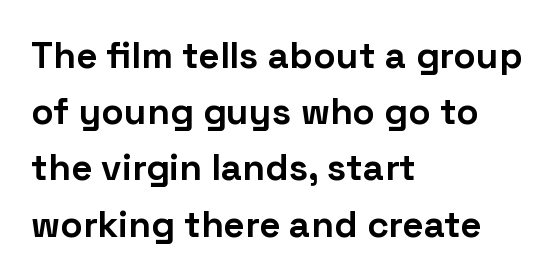
Q: Is the text bold? A: Yes.
Q: Is the text italic (slanted)? A: No, it is upright.
Q: Is the typeface a serif or a sans-serif typeface? A: Sans-serif.
Q: Is the text underlined? A: No.
Q: How is the paragraph aligned? A: Left-aligned.
Q: Is the spacing between letters normal or unusually wide? A: Normal.
Q: Is the spacing between lines tight, normal or loose? A: Normal.
Q: Width (condensed, normal, or wide)? A: Normal.
Q: Stroke contrast? A: Low.
Q: x-height? A: Medium.
Q: Monospaced? A: No.
